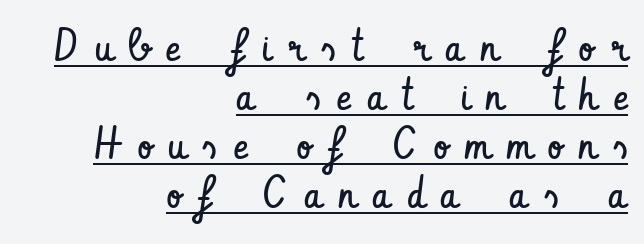
The image shows 45 px regular-weight, condensed sans-serif type, upright; set right-aligned, tight line spacing (1.09x), unusually wide letter spacing (+0.36 em), underlined; low stroke contrast and a small x-height.
